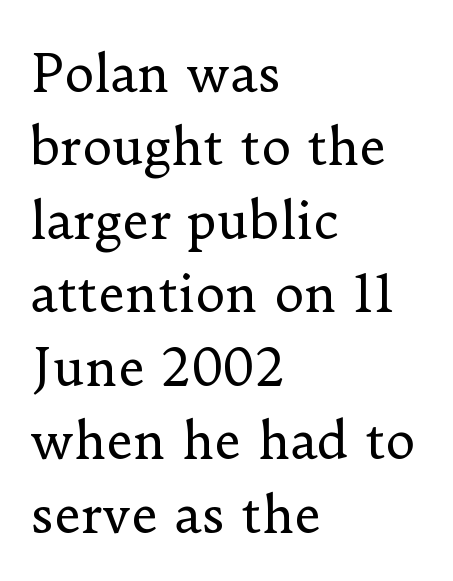
The image shows 51 px regular-weight serif type, upright; set left-aligned, normal line spacing (1.44x), normal letter spacing, not underlined; low stroke contrast and a small x-height.
